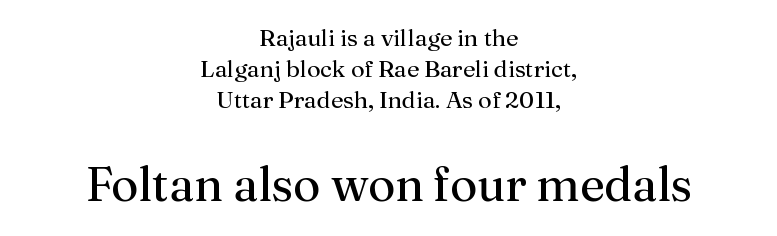
Q: Is the text bold? A: No.
Q: Is the text italic (slanted)? A: No, it is upright.
Q: Is the typeface a serif or a sans-serif typeface? A: Serif.
Q: Is the text underlined? A: No.
Q: How is the paragraph aligned? A: Centered.
Q: Is the spacing between letters normal or unusually wide? A: Normal.
Q: Is the spacing between lines tight, normal or loose? A: Normal.
Q: Which block of text is set in a larger size, the first (top) or the second (bottom)? A: The second (bottom) one.
Q: Width (condensed, normal, or wide)? A: Normal.
Q: Stroke contrast? A: Medium.
Q: x-height? A: Medium.
Q: Monospaced? A: No.
